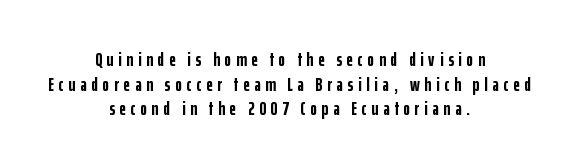
Q: Is the text bold? A: Yes.
Q: Is the text italic (slanted)? A: No, it is upright.
Q: Is the text underlined? A: No.
Q: How is the paragraph aligned? A: Centered.
Q: Is the spacing between letters normal or unusually wide? A: Unusually wide.
